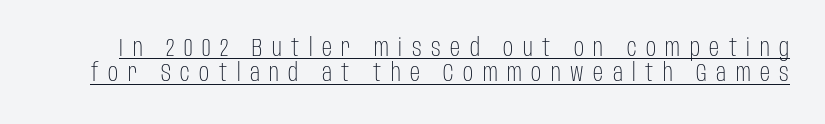
Q: Is the text bold? A: No.
Q: Is the text italic (slanted)? A: No, it is upright.
Q: Is the text underlined? A: Yes.
Q: Is the spacing between letters normal or unusually wide? A: Unusually wide.
Q: Is the spacing between lines tight, normal or loose? A: Tight.
